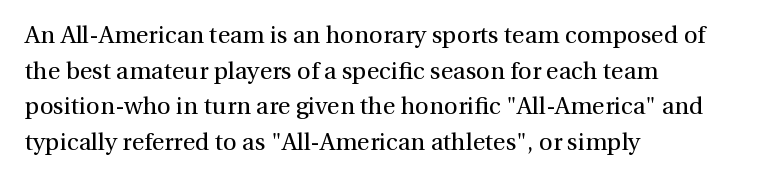
The image shows 24 px text type, upright; set left-aligned, normal line spacing (1.48x), normal letter spacing, not underlined.
